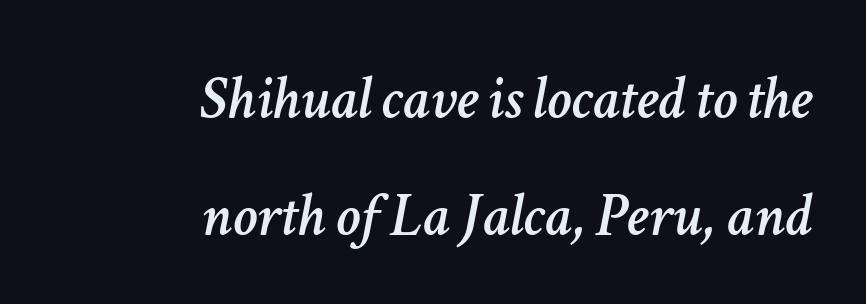
{"italic": "yes", "lean": "right", "slant_degrees": 11, "width": "normal", "stroke_contrast": "low", "x_height": "medium", "monospaced": "no", "underline": "no", "align": "right", "line_spacing_ratio": 1.88, "letter_spacing": "normal", "letter_spacing_em": 0.0, "glyph_px": 62}
